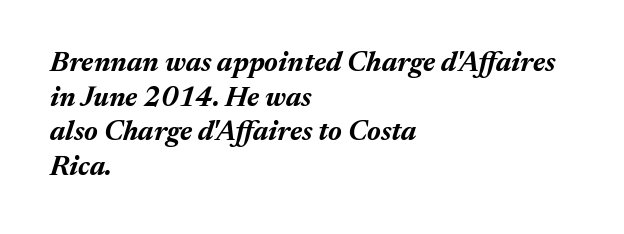
The image shows 28 px bold type, italic (leaning right); set left-aligned, line spacing 1.24x, normal letter spacing, not underlined; medium stroke contrast and a medium x-height.
